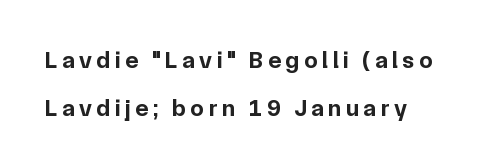
The type sits square on the baseline with zero lean. Compared with an ordinary text face, these strokes are far heavier — a full bold. Reading down the column, the eye jumps a long way to each next line. Spacing between characters has been opened up far beyond the box default. Underline: absent.
